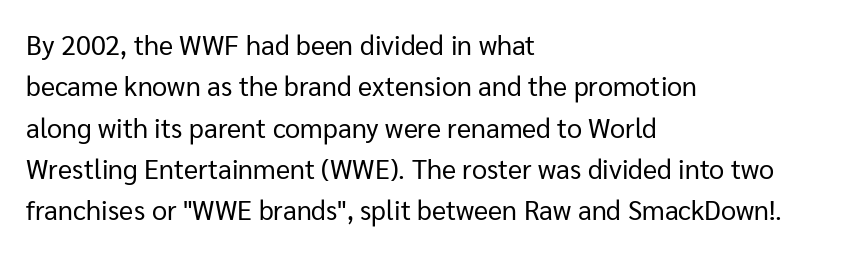
Q: Is the text bold? A: No.
Q: Is the text italic (slanted)? A: No, it is upright.
Q: Is the text underlined? A: No.
Q: How is the paragraph aligned? A: Left-aligned.
Q: Is the spacing between letters normal or unusually wide? A: Normal.
Q: Is the spacing between lines tight, normal or loose? A: Normal.
